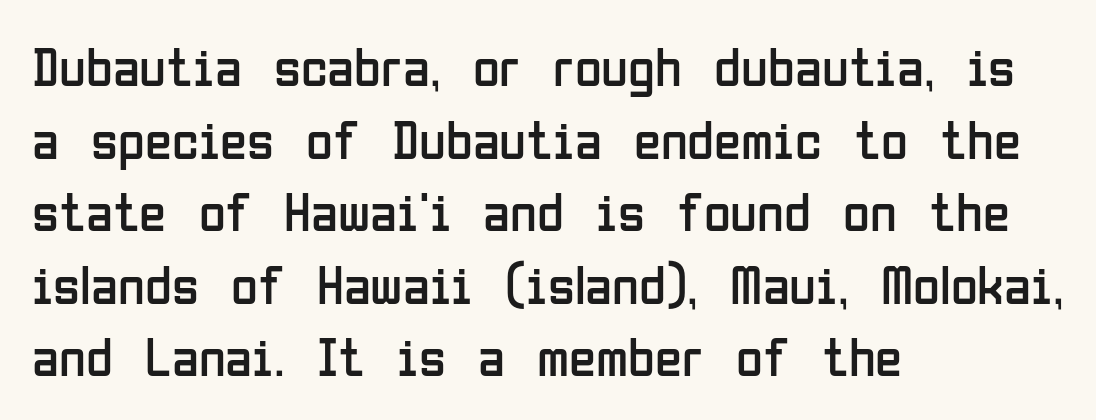
{"serif": "no", "italic": "no", "bold": "no", "weight": "regular", "width": "condensed", "stroke_contrast": "low", "x_height": "medium", "monospaced": "no", "underline": "no", "align": "left", "line_spacing": "normal", "line_spacing_ratio": 1.32, "letter_spacing": "normal", "letter_spacing_em": 0.0, "glyph_px": 55}
